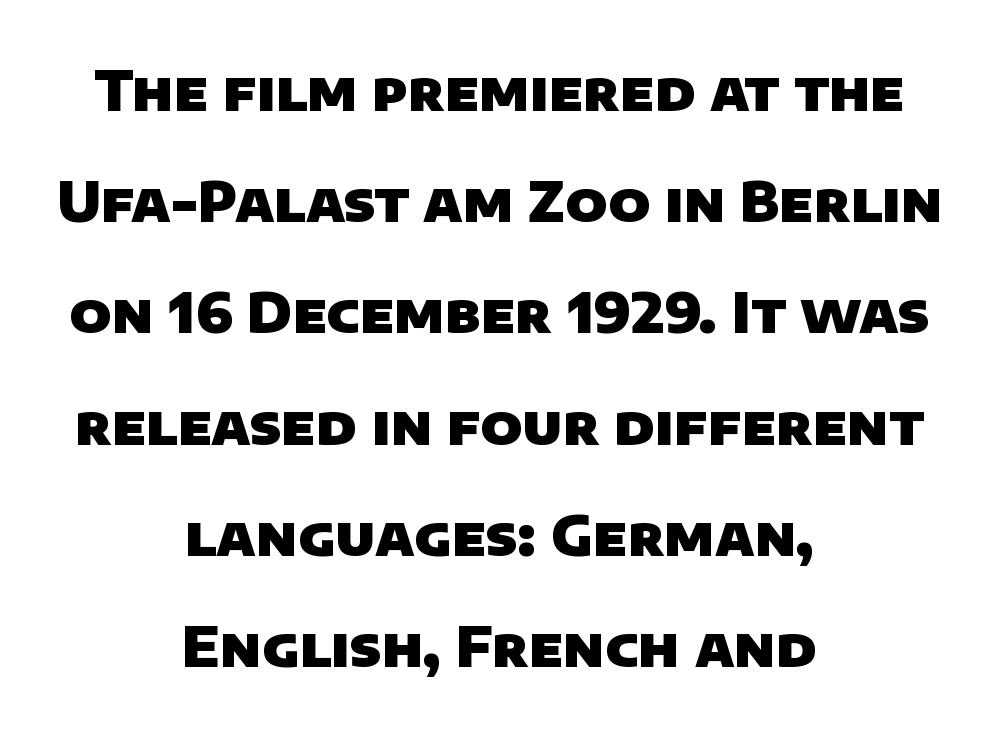
The face used here is proportionally spaced, like ordinary book or web type. A typesetter would call this zero additional tracking. Students, observe: this is what heavily led, spacious text looks like. Alignment: centered.
